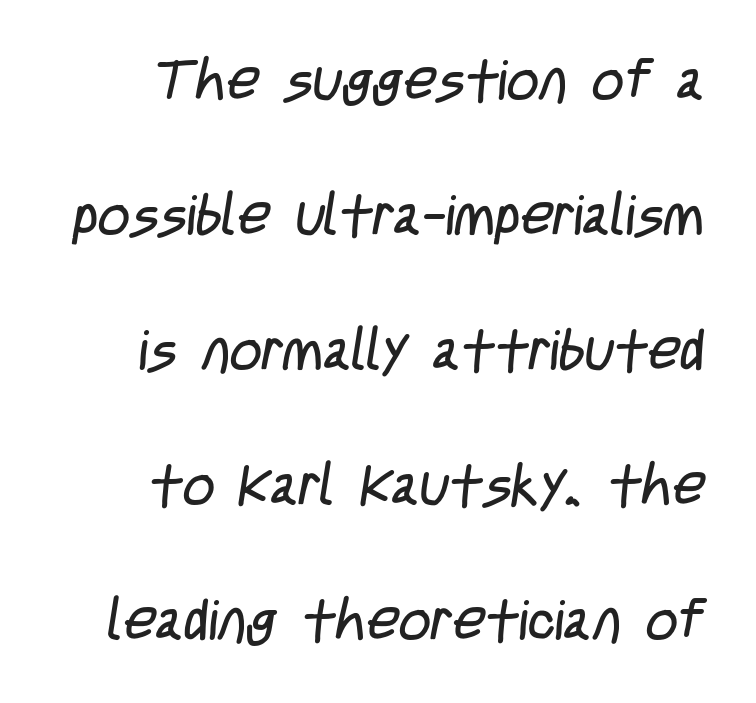
{"serif": "no", "bold": "no", "weight": "regular", "width": "condensed", "stroke_contrast": "low", "x_height": "large", "monospaced": "no", "underline": "no", "line_spacing": "loose", "line_spacing_ratio": 2.41, "letter_spacing": "normal", "letter_spacing_em": 0.0, "glyph_px": 56}
